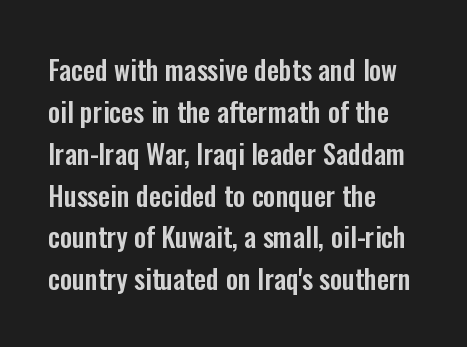
Decoration check: the copy has no underline. You can tell it's not italic because the verticals are truly vertical. Is the letter spacing exaggerated? No — it looks like the ordinary default. A classic flush-left, rag-right setting is used for this passage. Baseline-to-baseline distance is the conventional proportion of letter height.
